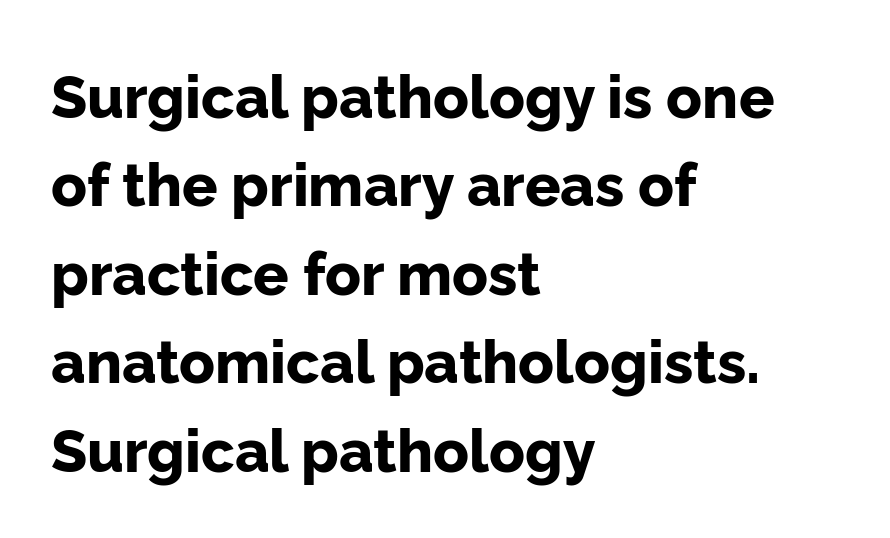
{"serif": "no", "italic": "no", "bold": "yes", "weight": "bold", "width": "normal", "stroke_contrast": "low", "x_height": "medium", "monospaced": "no", "underline": "no", "align": "left", "line_spacing": "normal", "line_spacing_ratio": 1.5, "letter_spacing": "normal", "letter_spacing_em": 0.0, "glyph_px": 59}
